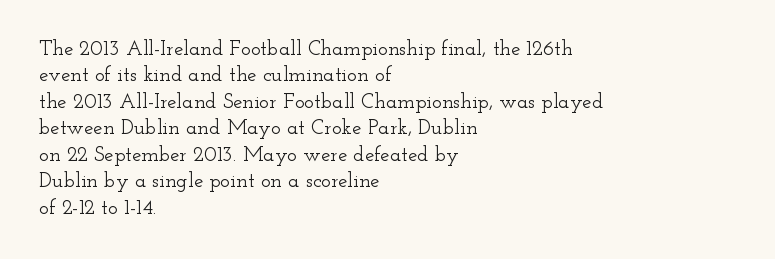
The image shows 21 px text type, upright; set left-aligned, normal line spacing (1.26x), normal letter spacing, not underlined.
